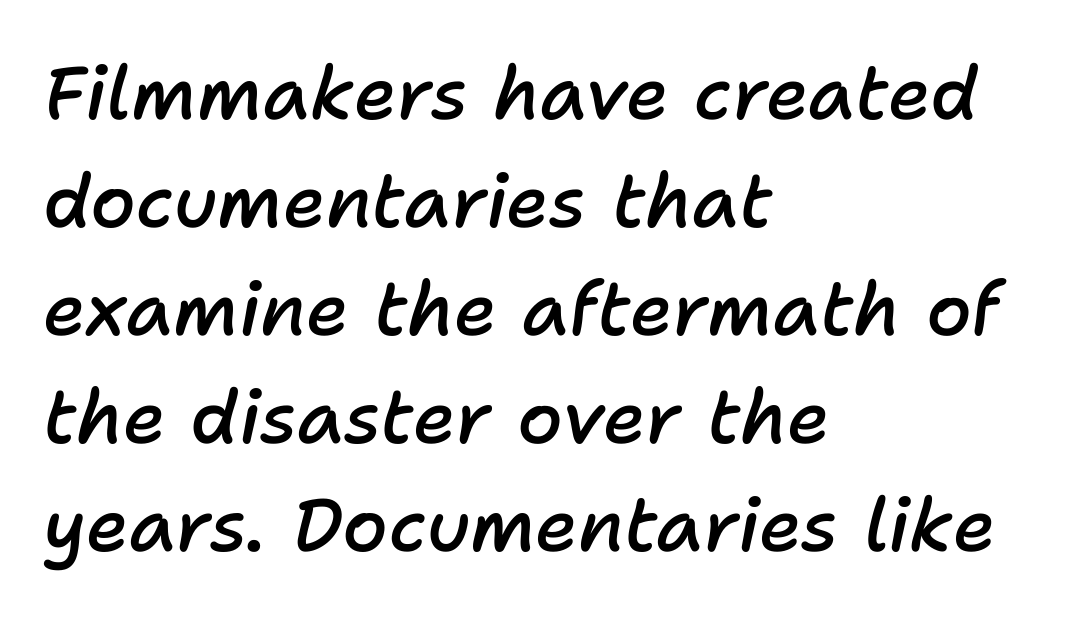
The image shows 74 px semibold type, italic (leaning right); set left-aligned, normal line spacing (1.46x), normal letter spacing, not underlined; low stroke contrast and a medium x-height.
